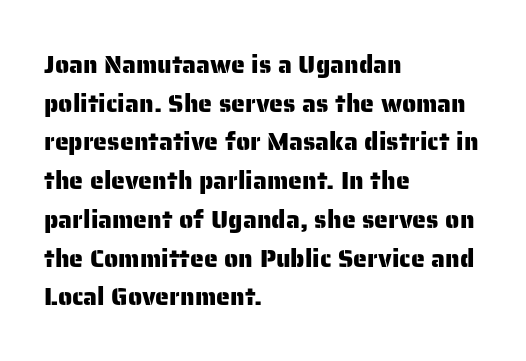
Inter-character spacing is left at the font's built-in metrics. Quick note: underline off. Horizontal alignment here is leftward, the default for most running prose. Posture: vertical. Line spacing here is normal.
